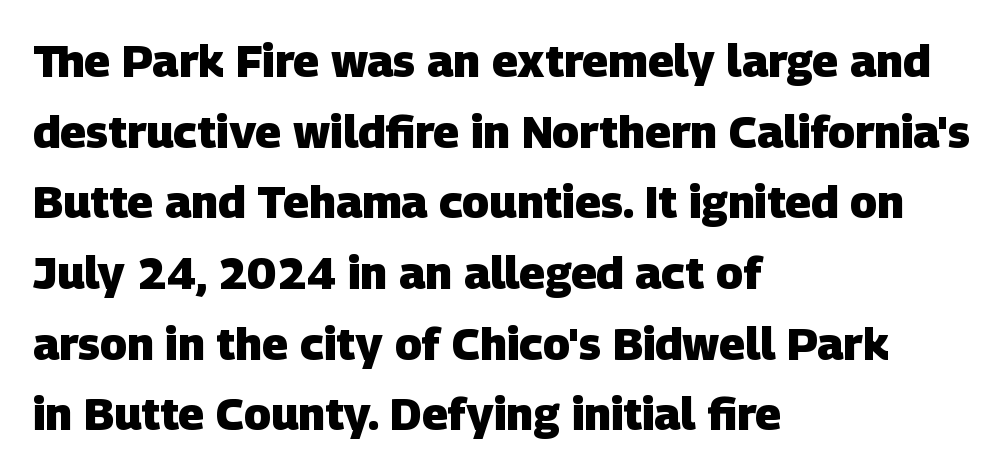
{"serif": "no", "bold": "yes", "weight": "heavy", "width": "normal", "stroke_contrast": "low", "x_height": "large", "monospaced": "no", "underline": "no", "align": "left", "line_spacing": "normal", "line_spacing_ratio": 1.57, "letter_spacing": "normal", "letter_spacing_em": 0.0, "glyph_px": 45}
